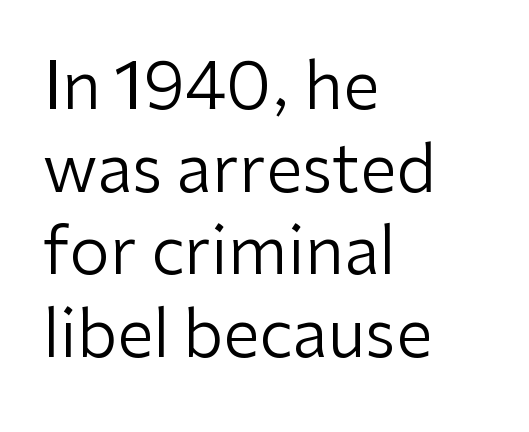
The image shows 65 px regular-weight sans-serif type, upright; set left-aligned, normal line spacing (1.27x), normal letter spacing, not underlined; low stroke contrast and a medium x-height.
